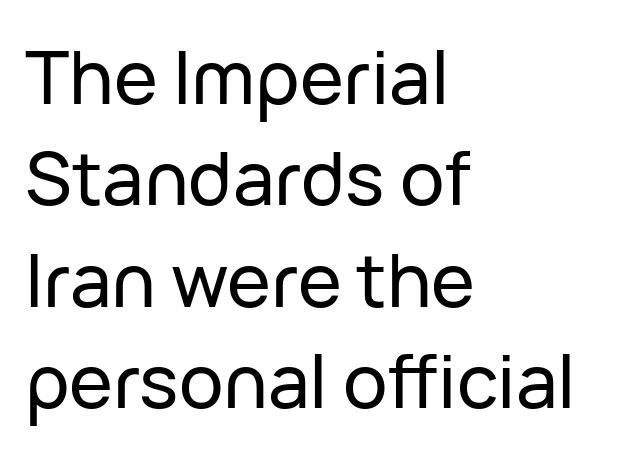
{"serif": "no", "italic": "no", "width": "normal", "stroke_contrast": "low", "x_height": "medium", "monospaced": "no", "underline": "no", "align": "left", "line_spacing": "normal", "line_spacing_ratio": 1.37, "letter_spacing": "normal", "letter_spacing_em": 0.0, "glyph_px": 74}
